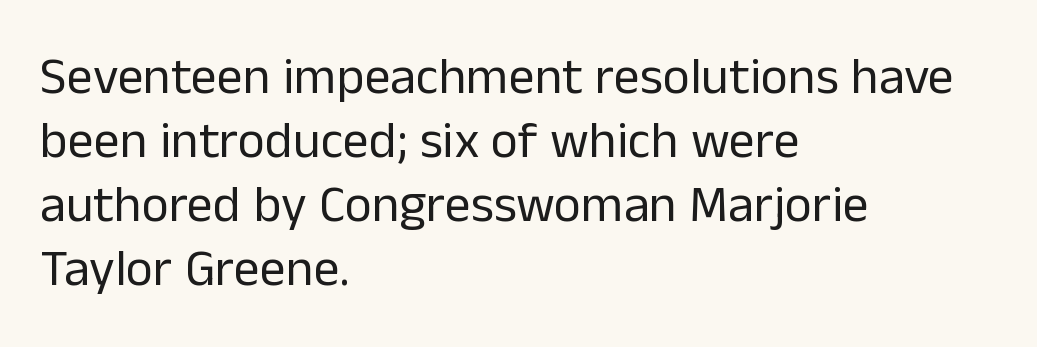
{"serif": "no", "italic": "no", "bold": "no", "weight": "regular", "width": "normal", "stroke_contrast": "low", "x_height": "medium", "monospaced": "no", "underline": "no", "align": "left", "line_spacing_ratio": 1.23, "letter_spacing": "normal", "letter_spacing_em": 0.0, "glyph_px": 52}
